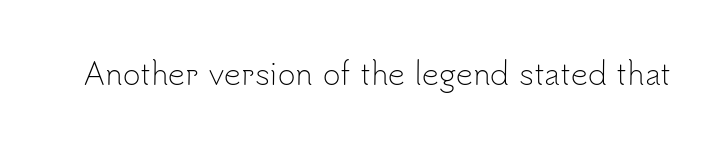
Is the type heavy? It reads as light-to-regular instead. Each letter keeps its own natural width here, so spacing adapts to shape. Posture: vertical. Anything drawn beneath the words? Only blank space. Caption: standard tracking, unaltered.
